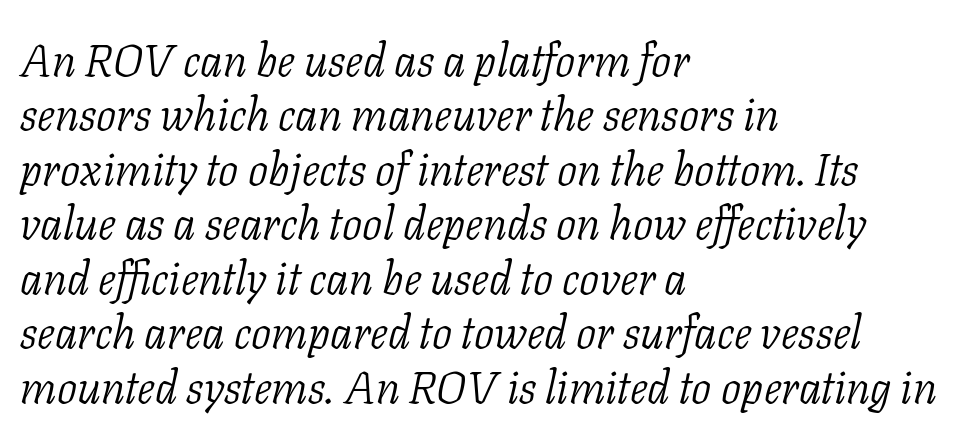
The image shows 45 px light serif type, italic (leaning right); set left-aligned, line spacing 1.21x, normal letter spacing, not underlined; low stroke contrast and a medium x-height.
